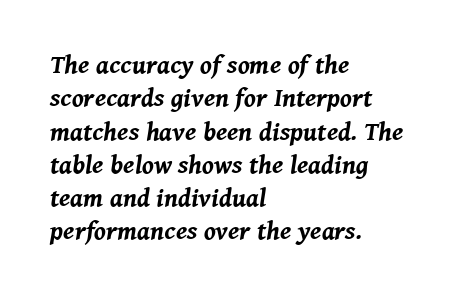
Casual observation: everything's shoved over to the left. Style check: oblique. As a designer I'd log this as weight 700, bold. Compared with typical paragraphs, the rows here are spaced about the same.
